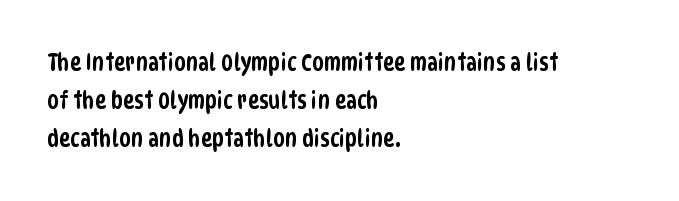
The paragraph has a hard left edge and a soft right edge. Underlining? Definitely not there. The gaps between neighbouring characters are ordinary and unremarkable. Baseline-to-baseline distance is the conventional proportion of letter height.
